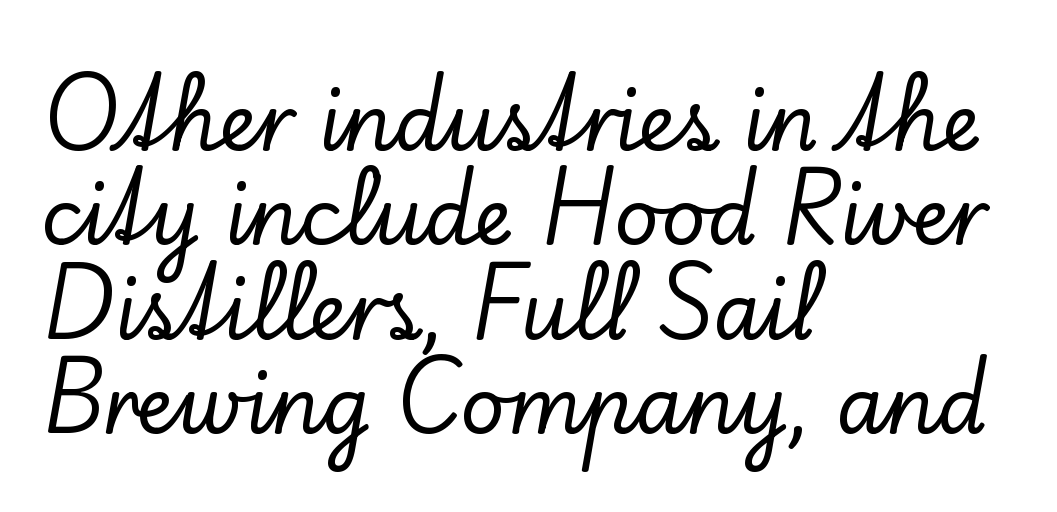
The image shows 78 px serif type; set left-aligned, line spacing 1.21x, normal letter spacing, not underlined; low stroke contrast and a small x-height.
